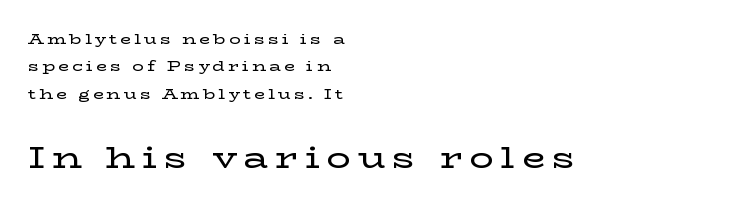
Q: Is the text italic (slanted)? A: No, it is upright.
Q: Is the typeface a serif or a sans-serif typeface? A: Serif.
Q: Is the text underlined? A: No.
Q: How is the paragraph aligned? A: Left-aligned.
Q: Is the spacing between letters normal or unusually wide? A: Unusually wide.
Q: Is the spacing between lines tight, normal or loose? A: Loose.
Q: Which block of text is set in a larger size, the first (top) or the second (bottom)? A: The second (bottom) one.
Q: Width (condensed, normal, or wide)? A: Wide.
Q: Stroke contrast? A: Low.
Q: x-height? A: Medium.
Q: Monospaced? A: No.
